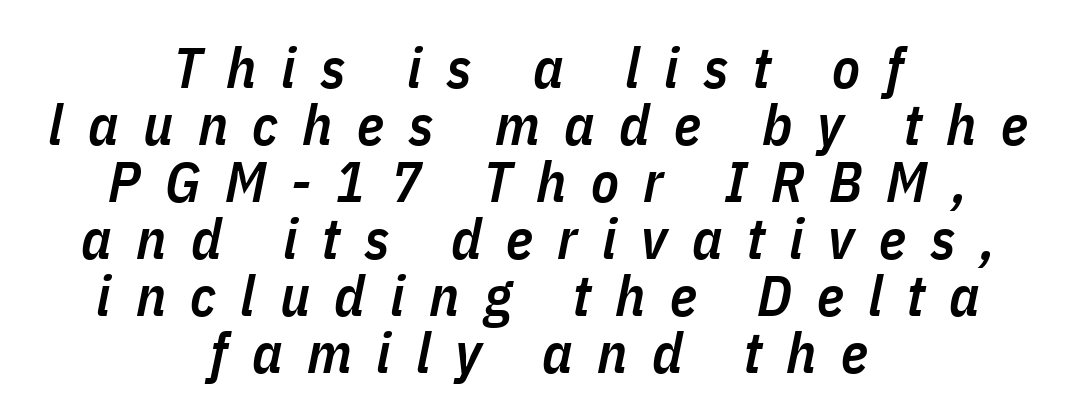
{"italic": "yes", "lean": "right", "slant_degrees": 11, "bold": "semi", "weight": "semibold", "width": "condensed", "stroke_contrast": "low", "x_height": "medium", "monospaced": "no", "underline": "no", "align": "center", "line_spacing": "tight", "line_spacing_ratio": 1.0, "letter_spacing": "wide", "letter_spacing_em": 0.43, "glyph_px": 57}
